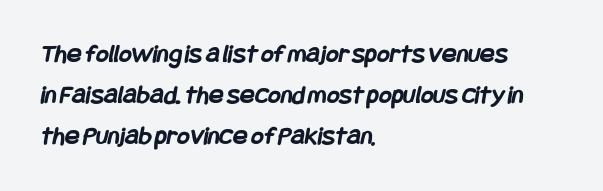
{"bold": "yes", "underline": "no", "align": "left", "line_spacing": "normal", "line_spacing_ratio": 1.52, "letter_spacing": "normal", "letter_spacing_em": 0.0, "glyph_px": 27}
